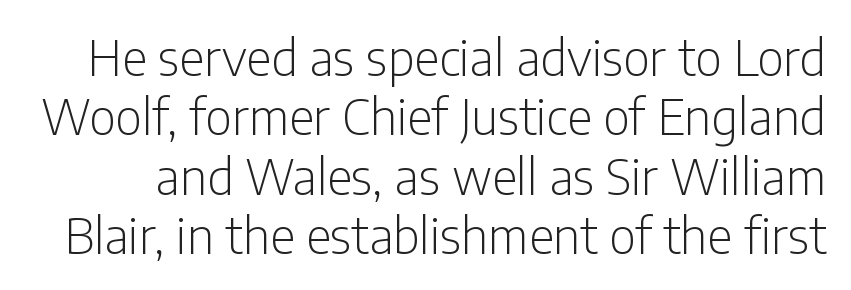
Q: Is the text bold? A: No.
Q: Is the text italic (slanted)? A: No, it is upright.
Q: Is the typeface a serif or a sans-serif typeface? A: Sans-serif.
Q: Is the text underlined? A: No.
Q: Is the spacing between letters normal or unusually wide? A: Normal.
Q: Width (condensed, normal, or wide)? A: Condensed.
Q: Stroke contrast? A: Low.
Q: x-height? A: Medium.
Q: Monospaced? A: No.
